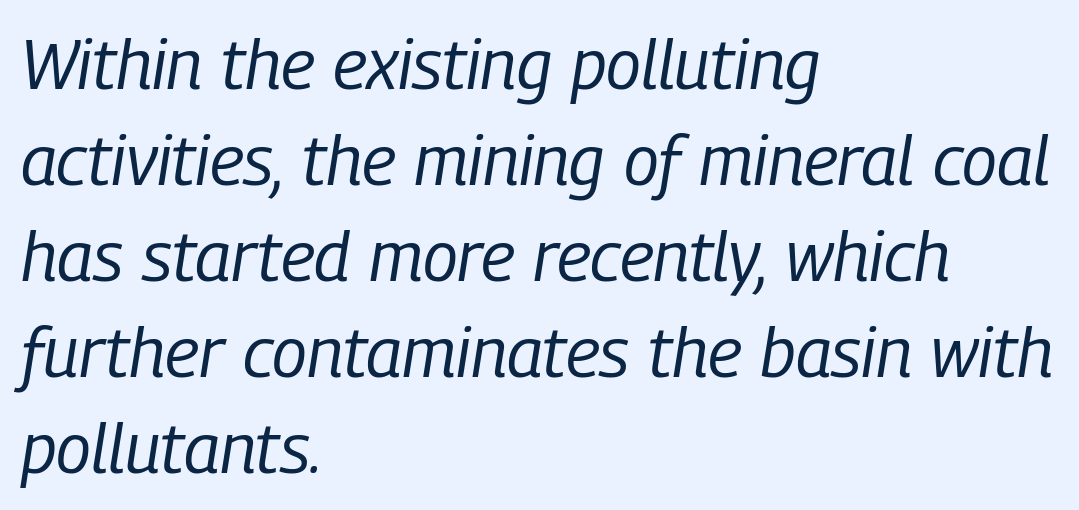
Q: Is the text bold? A: No.
Q: Is the text italic (slanted)? A: Yes, it leans right by about 9 degrees.
Q: Is the text underlined? A: No.
Q: How is the paragraph aligned? A: Left-aligned.
Q: Is the spacing between letters normal or unusually wide? A: Normal.
Q: Is the spacing between lines tight, normal or loose? A: Normal.
Q: Width (condensed, normal, or wide)? A: Condensed.
Q: Stroke contrast? A: Low.
Q: x-height? A: Medium.
Q: Monospaced? A: No.
